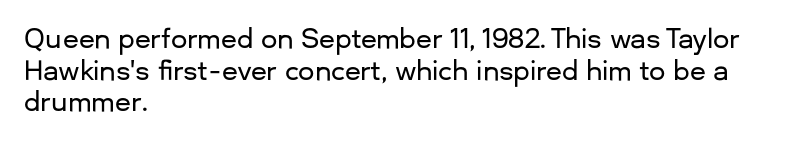
Q: Is the text italic (slanted)? A: No, it is upright.
Q: Is the text underlined? A: No.
Q: How is the paragraph aligned? A: Left-aligned.
Q: Is the spacing between letters normal or unusually wide? A: Normal.
